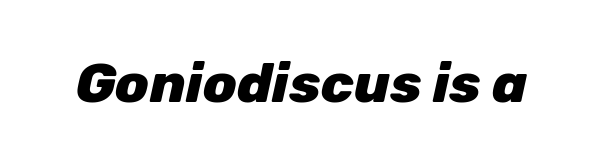
{"italic": "yes", "lean": "right", "slant_degrees": 12, "bold": "yes", "weight": "heavy", "width": "normal", "stroke_contrast": "low", "x_height": "medium", "monospaced": "no", "underline": "no", "letter_spacing": "normal", "letter_spacing_em": 0.0, "glyph_px": 55}
